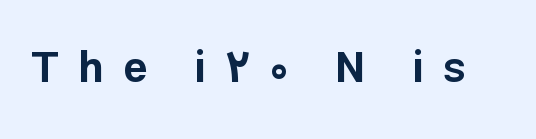
{"serif": "no", "italic": "no", "bold": "yes", "weight": "bold", "width": "normal", "stroke_contrast": "low", "x_height": "medium", "monospaced": "no", "underline": "no", "letter_spacing": "wide", "letter_spacing_em": 0.44, "glyph_px": 43}
